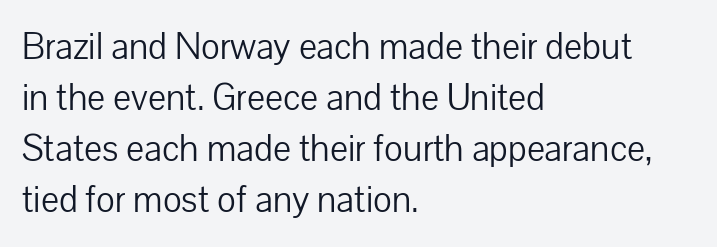
The image shows 38 px light sans-serif type, upright; set left-aligned, normal line spacing (1.34x), normal letter spacing, not underlined; low stroke contrast and a medium x-height.
